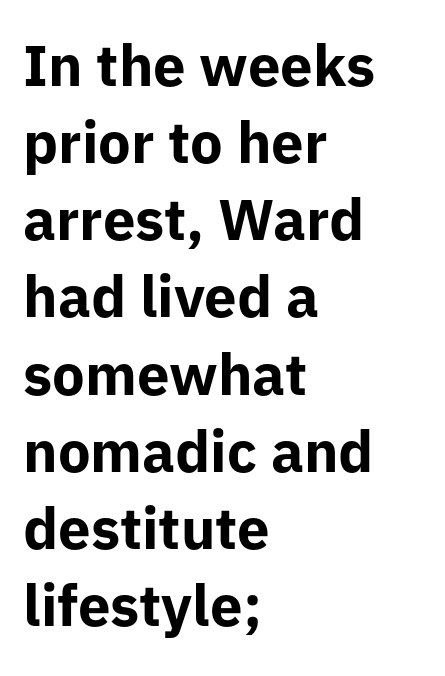
{"serif": "no", "italic": "no", "bold": "yes", "weight": "bold", "width": "normal", "stroke_contrast": "low", "x_height": "medium", "monospaced": "no", "underline": "no", "align": "left", "line_spacing": "normal", "line_spacing_ratio": 1.33, "letter_spacing": "normal", "letter_spacing_em": 0.0, "glyph_px": 58}
